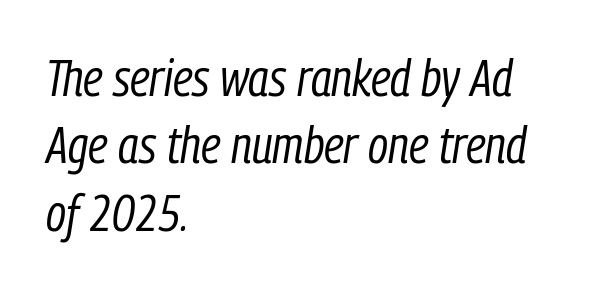
Q: Is the text bold? A: No.
Q: Is the text italic (slanted)? A: Yes, it leans right by about 9 degrees.
Q: Is the text underlined? A: No.
Q: How is the paragraph aligned? A: Left-aligned.
Q: Is the spacing between letters normal or unusually wide? A: Normal.
Q: Is the spacing between lines tight, normal or loose? A: Normal.
Q: Width (condensed, normal, or wide)? A: Condensed.
Q: Stroke contrast? A: Low.
Q: x-height? A: Medium.
Q: Monospaced? A: No.
